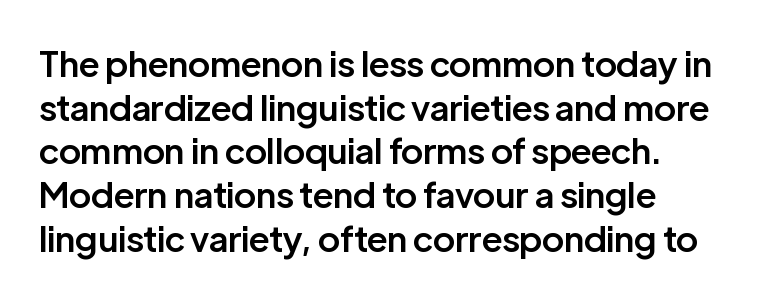
Q: Is the text bold? A: Semi-bold.
Q: Is the text italic (slanted)? A: No, it is upright.
Q: Is the typeface a serif or a sans-serif typeface? A: Sans-serif.
Q: Is the text underlined? A: No.
Q: How is the paragraph aligned? A: Left-aligned.
Q: Is the spacing between letters normal or unusually wide? A: Normal.
Q: Is the spacing between lines tight, normal or loose? A: Normal.
Q: Width (condensed, normal, or wide)? A: Normal.
Q: Stroke contrast? A: Low.
Q: x-height? A: Medium.
Q: Monospaced? A: No.
